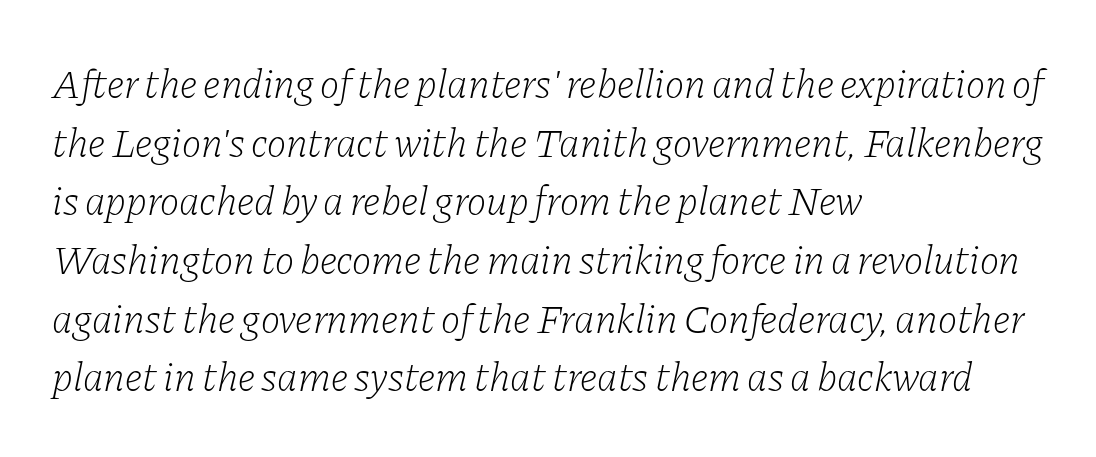
The image shows 41 px light serif type, italic (leaning right); set left-aligned, normal line spacing (1.43x), normal letter spacing, not underlined; low stroke contrast and a medium x-height.
